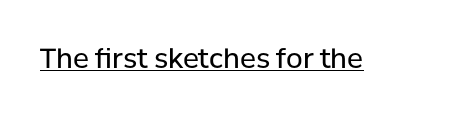
{"italic": "no", "bold": "no", "underline": "yes", "letter_spacing": "normal", "letter_spacing_em": 0.0, "glyph_px": 27}
